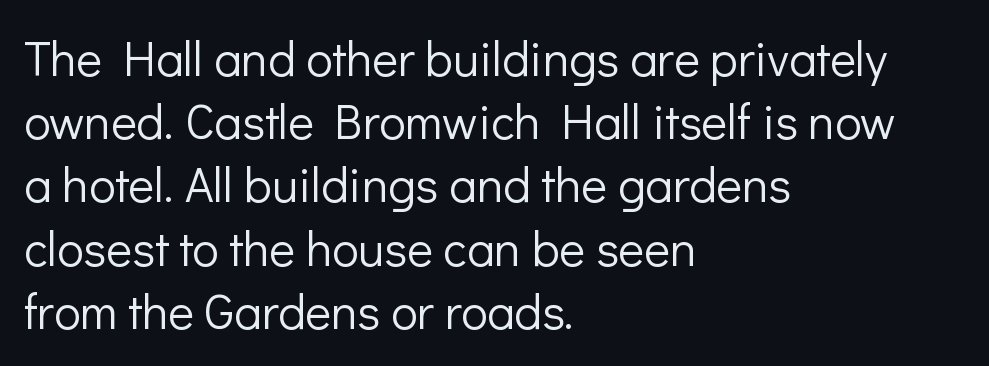
Q: Is the text bold? A: No.
Q: Is the text italic (slanted)? A: No, it is upright.
Q: Is the typeface a serif or a sans-serif typeface? A: Sans-serif.
Q: Is the text underlined? A: No.
Q: How is the paragraph aligned? A: Left-aligned.
Q: Is the spacing between letters normal or unusually wide? A: Normal.
Q: Is the spacing between lines tight, normal or loose? A: Normal.
Q: Width (condensed, normal, or wide)? A: Normal.
Q: Stroke contrast? A: Low.
Q: x-height? A: Medium.
Q: Monospaced? A: No.
